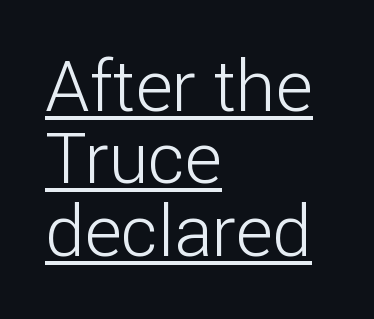
Q: Is the text bold? A: No.
Q: Is the text italic (slanted)? A: No, it is upright.
Q: Is the typeface a serif or a sans-serif typeface? A: Sans-serif.
Q: Is the text underlined? A: Yes.
Q: How is the paragraph aligned? A: Left-aligned.
Q: Is the spacing between letters normal or unusually wide? A: Normal.
Q: Is the spacing between lines tight, normal or loose? A: Tight.
Q: Width (condensed, normal, or wide)? A: Normal.
Q: Stroke contrast? A: Low.
Q: x-height? A: Medium.
Q: Monospaced? A: No.
